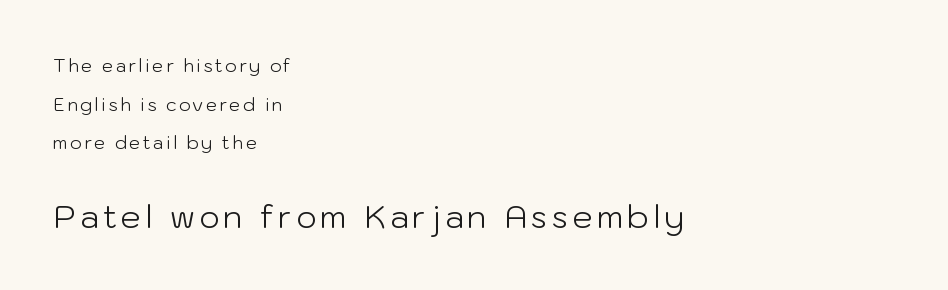
The lines in this sample share a left origin and differ only in where they stop. No feet cap the strokes, marking this as sans-serif type. Do the letters lean? They stand straight. Baseline-to-baseline distance is far greater than the letter height. These lines are rendered in a variable-pitch font.
